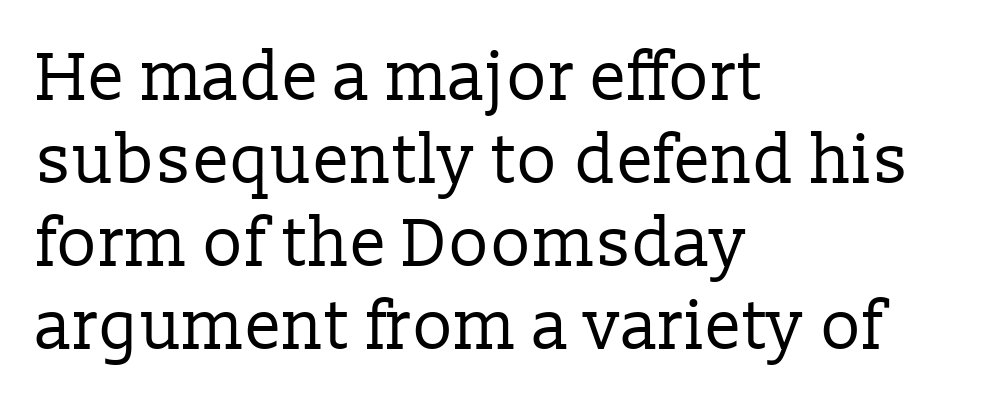
The image shows 68 px regular-weight serif type, upright; set left-aligned, line spacing 1.22x, normal letter spacing, not underlined; low stroke contrast and a medium x-height.
